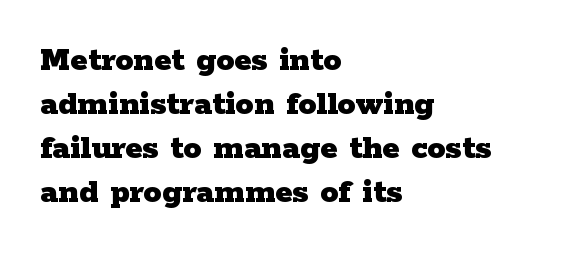
The image shows 36 px heavy, wide serif type, upright; set left-aligned, line spacing 1.22x, normal letter spacing, not underlined; low stroke contrast and a medium x-height.
